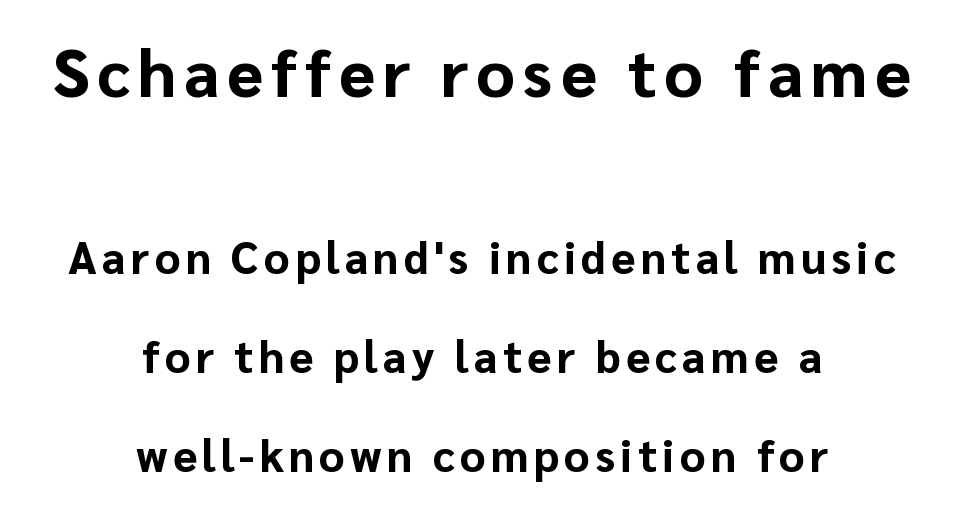
This is heavy type, rendered in bold. Letterform terminals end flat and unadorned throughout the passage. Rows of type keep a wide berth in the vertical direction. Two sizes are in play, and the larger belongs to the first block. Words float on clear page, feet unadorned.
